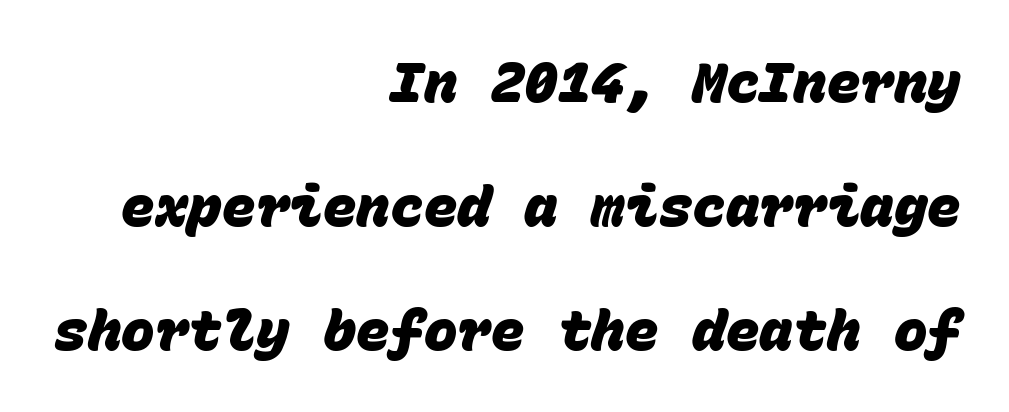
The image shows 56 px heavy sans-serif type, monospaced; set right-aligned, loose line spacing (2.21x), normal letter spacing, not underlined; low stroke contrast and a large x-height.
